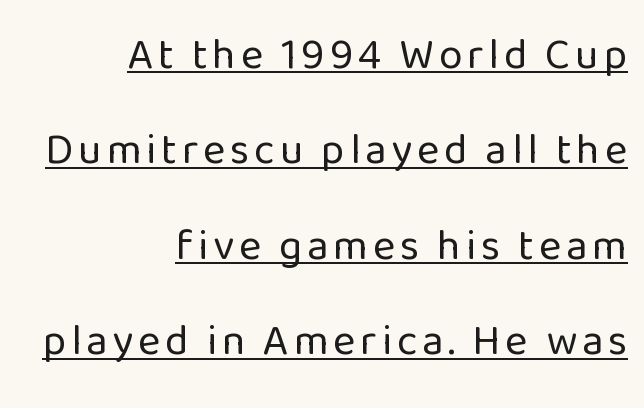
The image shows 43 px regular-weight sans-serif type, upright; set right-aligned, loose line spacing (2.22x), underlined; low stroke contrast and a medium x-height.
